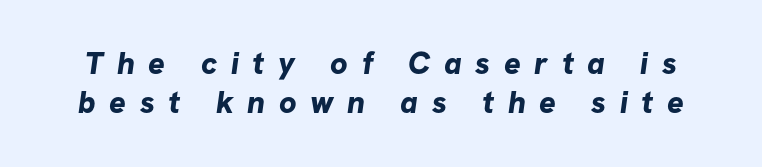
{"serif": "no", "bold": "yes", "weight": "bold", "width": "normal", "stroke_contrast": "low", "x_height": "medium", "monospaced": "no", "underline": "no", "line_spacing": "normal", "line_spacing_ratio": 1.27, "letter_spacing": "wide", "letter_spacing_em": 0.44, "glyph_px": 31}
